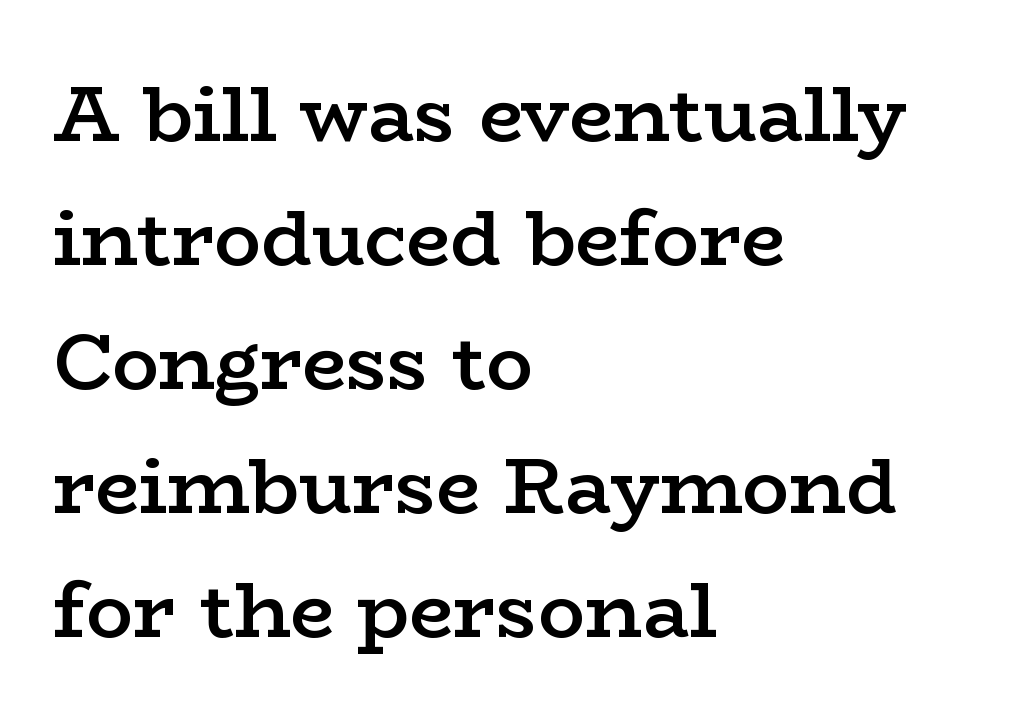
{"serif": "yes", "italic": "no", "bold": "semi", "weight": "semibold", "width": "wide", "stroke_contrast": "low", "x_height": "medium", "monospaced": "no", "underline": "no", "align": "left", "line_spacing": "normal", "line_spacing_ratio": 1.59, "letter_spacing": "normal", "letter_spacing_em": 0.0, "glyph_px": 78}
